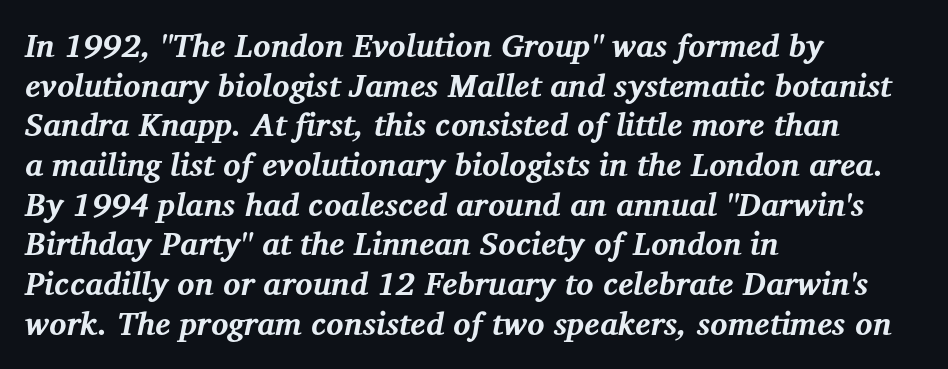
{"serif": "yes", "italic": "yes", "lean": "right", "slant_degrees": 12, "bold": "yes", "weight": "bold", "width": "normal", "stroke_contrast": "medium", "x_height": "medium", "monospaced": "no", "underline": "no", "align": "left", "line_spacing_ratio": 1.24, "letter_spacing": "normal", "letter_spacing_em": 0.0, "glyph_px": 32}
